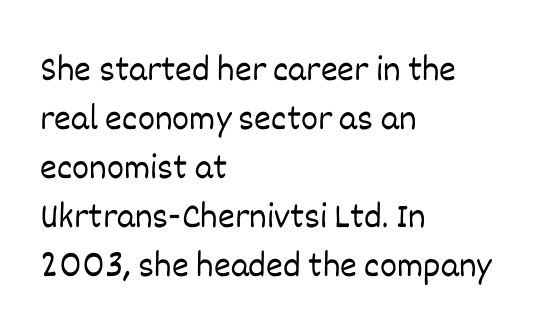
Q: Is the text bold? A: No.
Q: Is the text italic (slanted)? A: No, it is upright.
Q: Is the text underlined? A: No.
Q: How is the paragraph aligned? A: Left-aligned.
Q: Is the spacing between letters normal or unusually wide? A: Normal.
Q: Is the spacing between lines tight, normal or loose? A: Normal.
Q: Width (condensed, normal, or wide)? A: Normal.
Q: Stroke contrast? A: Low.
Q: x-height? A: Large.
Q: Monospaced? A: No.
